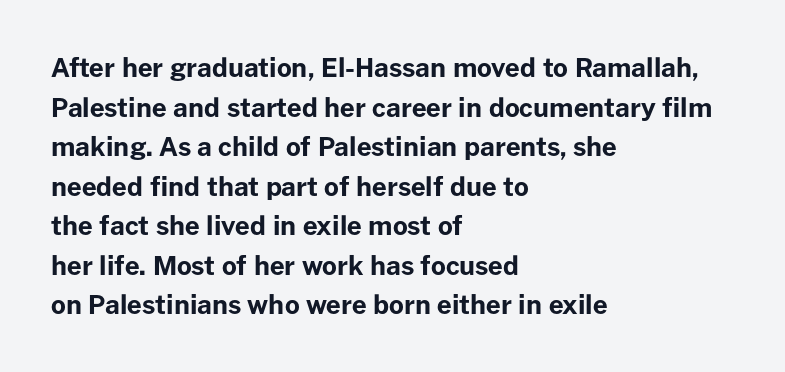
Q: Is the text bold? A: Yes.
Q: Is the text italic (slanted)? A: No, it is upright.
Q: Is the text underlined? A: No.
Q: How is the paragraph aligned? A: Left-aligned.
Q: Is the spacing between letters normal or unusually wide? A: Normal.
Q: Is the spacing between lines tight, normal or loose? A: Normal.
